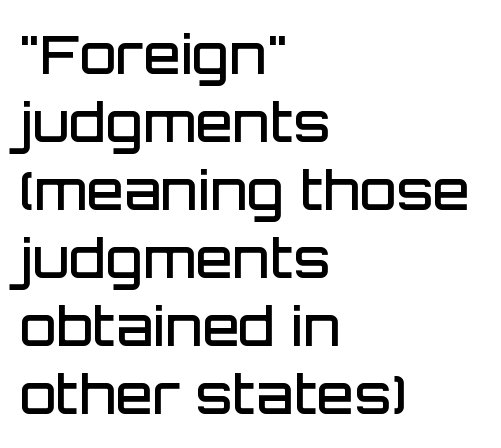
Q: Is the text bold? A: Semi-bold.
Q: Is the text italic (slanted)? A: No, it is upright.
Q: Is the typeface a serif or a sans-serif typeface? A: Sans-serif.
Q: Is the text underlined? A: No.
Q: How is the paragraph aligned? A: Left-aligned.
Q: Is the spacing between letters normal or unusually wide? A: Normal.
Q: Is the spacing between lines tight, normal or loose? A: Normal.
Q: Width (condensed, normal, or wide)? A: Normal.
Q: Stroke contrast? A: Low.
Q: x-height? A: Large.
Q: Monospaced? A: No.
